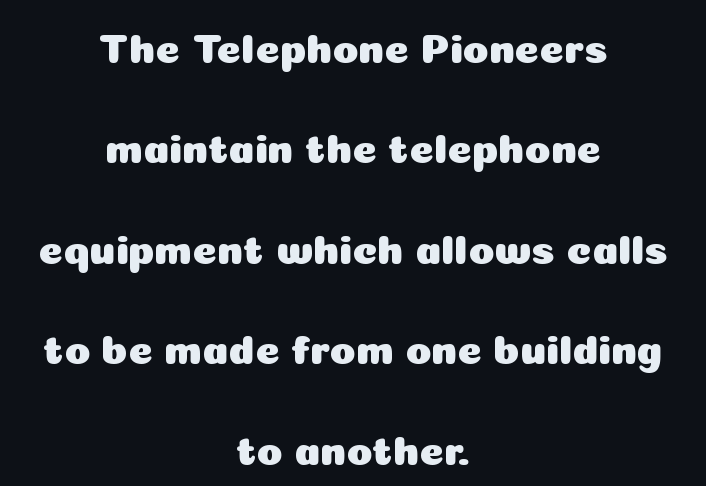
{"serif": "no", "italic": "no", "width": "normal", "stroke_contrast": "low", "x_height": "medium", "monospaced": "no", "underline": "no", "align": "center", "line_spacing": "loose", "line_spacing_ratio": 2.39, "letter_spacing": "normal", "letter_spacing_em": 0.0, "glyph_px": 42}
